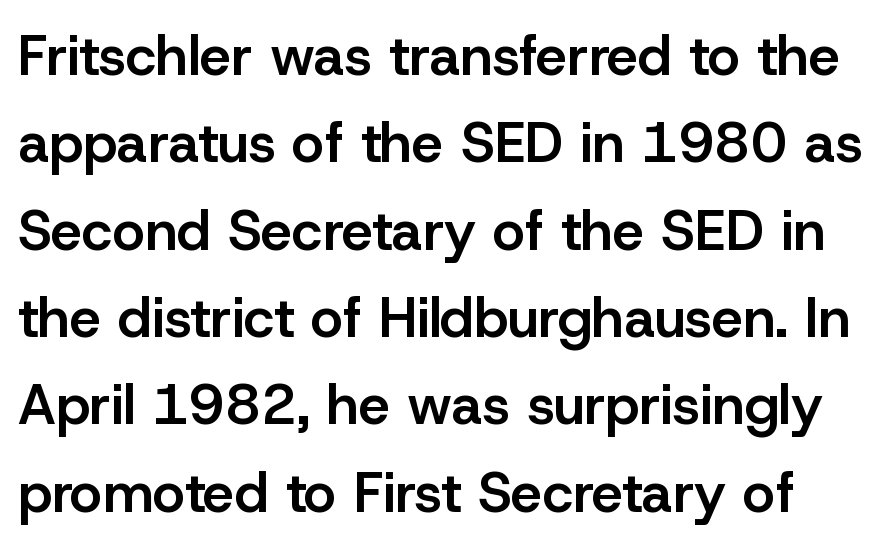
{"serif": "no", "italic": "no", "bold": "semi", "weight": "semibold", "width": "normal", "stroke_contrast": "low", "x_height": "medium", "monospaced": "no", "underline": "no", "line_spacing": "normal", "line_spacing_ratio": 1.56, "letter_spacing": "normal", "letter_spacing_em": 0.0, "glyph_px": 56}
